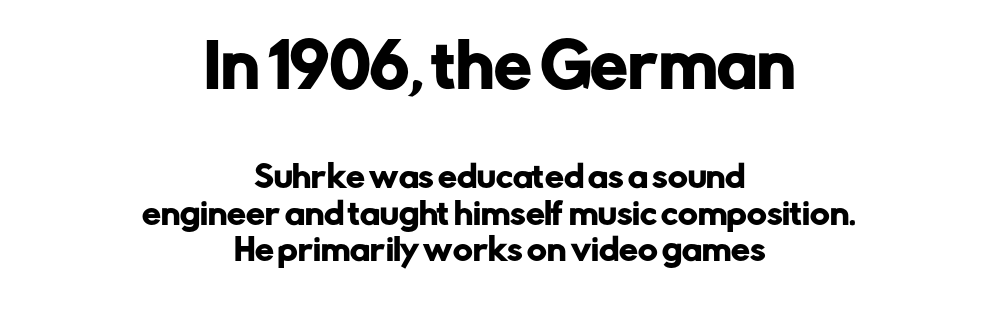
Q: Is the text italic (slanted)? A: No, it is upright.
Q: Is the typeface a serif or a sans-serif typeface? A: Sans-serif.
Q: Is the text underlined? A: No.
Q: How is the paragraph aligned? A: Centered.
Q: Is the spacing between letters normal or unusually wide? A: Normal.
Q: Which block of text is set in a larger size, the first (top) or the second (bottom)? A: The first (top) one.
Q: Width (condensed, normal, or wide)? A: Normal.
Q: Stroke contrast? A: Low.
Q: x-height? A: Medium.
Q: Monospaced? A: No.
